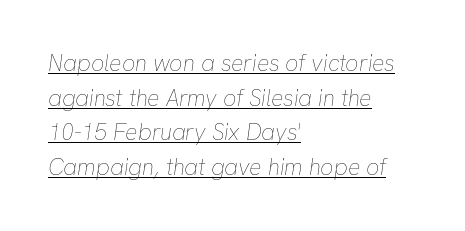
{"italic": "yes", "lean": "right", "slant_degrees": 8, "bold": "no", "underline": "yes", "align": "left", "line_spacing": "normal", "line_spacing_ratio": 1.51, "letter_spacing": "normal", "letter_spacing_em": 0.0, "glyph_px": 23}
